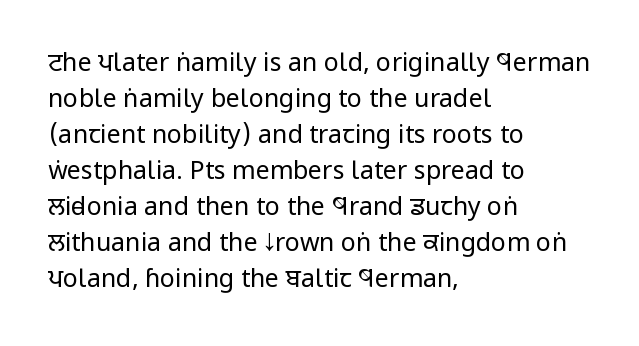
{"italic": "no", "bold": "no", "underline": "no", "align": "left", "line_spacing": "normal", "line_spacing_ratio": 1.44, "letter_spacing": "normal", "letter_spacing_em": 0.0, "glyph_px": 25}
